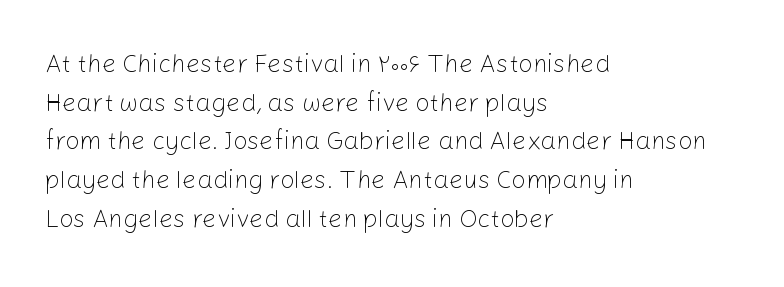
Q: Is the text bold? A: No.
Q: Is the text italic (slanted)? A: No, it is upright.
Q: Is the text underlined? A: No.
Q: How is the paragraph aligned? A: Left-aligned.
Q: Is the spacing between letters normal or unusually wide? A: Normal.
Q: Is the spacing between lines tight, normal or loose? A: Normal.
